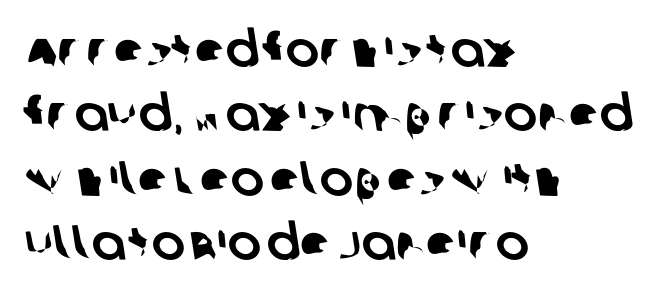
The image shows 50 px sans-serif type; set left-aligned, normal line spacing (1.29x), normal letter spacing, not underlined; low stroke contrast and a large x-height.
